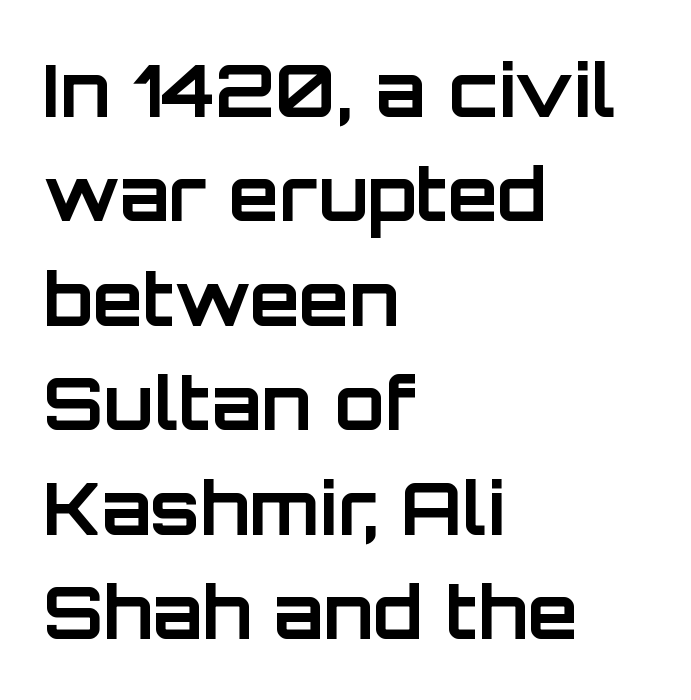
{"serif": "no", "italic": "no", "bold": "yes", "weight": "bold", "width": "normal", "stroke_contrast": "low", "x_height": "large", "monospaced": "no", "underline": "no", "align": "left", "line_spacing": "normal", "line_spacing_ratio": 1.43, "letter_spacing": "normal", "letter_spacing_em": 0.0, "glyph_px": 73}
